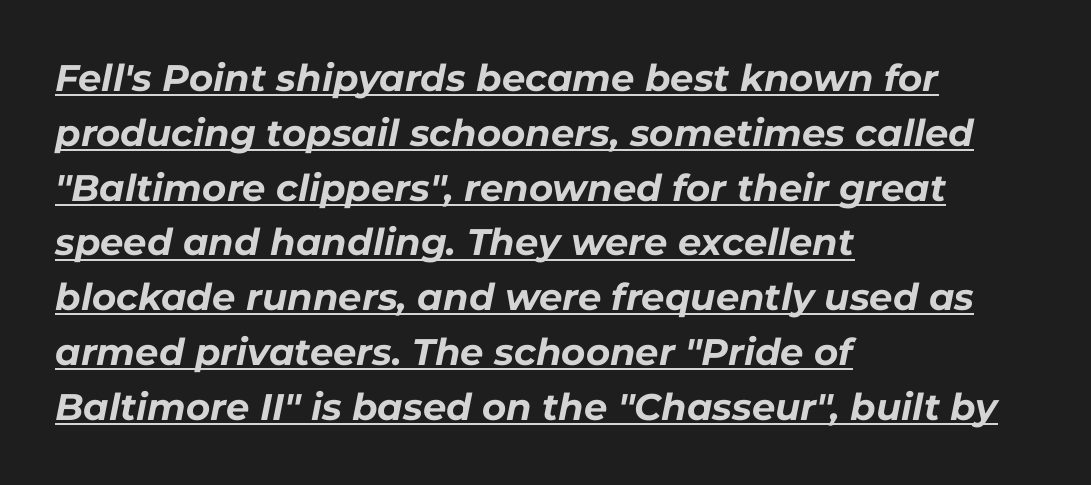
The image shows 37 px bold type, italic (leaning right); set left-aligned, normal line spacing (1.48x), normal letter spacing, underlined; low stroke contrast and a medium x-height.
